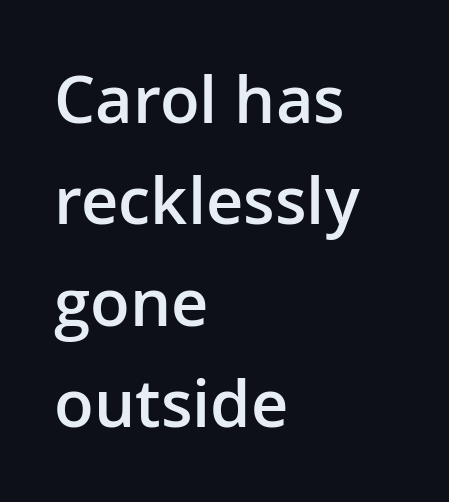
{"serif": "no", "italic": "no", "bold": "semi", "weight": "semibold", "width": "normal", "stroke_contrast": "low", "x_height": "medium", "monospaced": "no", "underline": "no", "align": "left", "line_spacing": "normal", "line_spacing_ratio": 1.56, "letter_spacing": "normal", "letter_spacing_em": 0.0, "glyph_px": 65}
